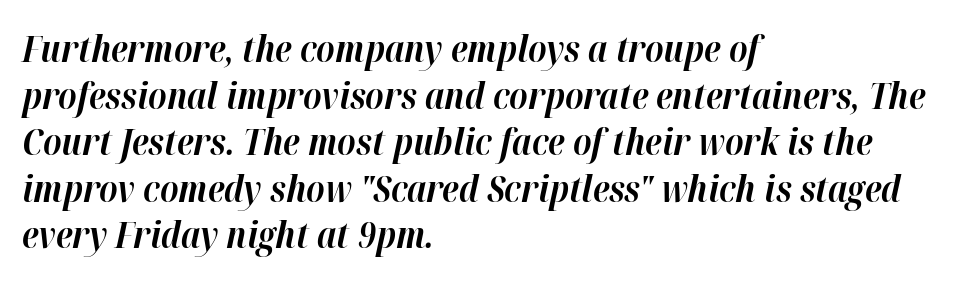
Q: Is the text bold? A: Yes.
Q: Is the text italic (slanted)? A: Yes, it leans right by about 12 degrees.
Q: Is the text underlined? A: No.
Q: How is the paragraph aligned? A: Left-aligned.
Q: Is the spacing between letters normal or unusually wide? A: Normal.
Q: Is the spacing between lines tight, normal or loose? A: Normal.
Q: Width (condensed, normal, or wide)? A: Normal.
Q: Stroke contrast? A: High.
Q: x-height? A: Medium.
Q: Monospaced? A: No.
